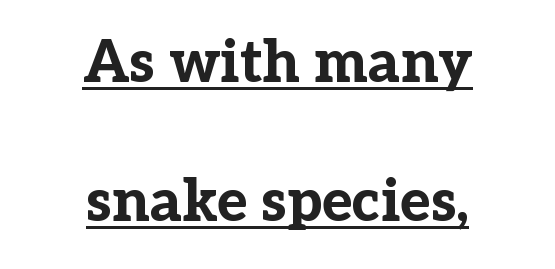
The image shows 58 px bold serif type, upright; set centered, loose line spacing (2.4x), normal letter spacing, underlined; low stroke contrast and a medium x-height.
